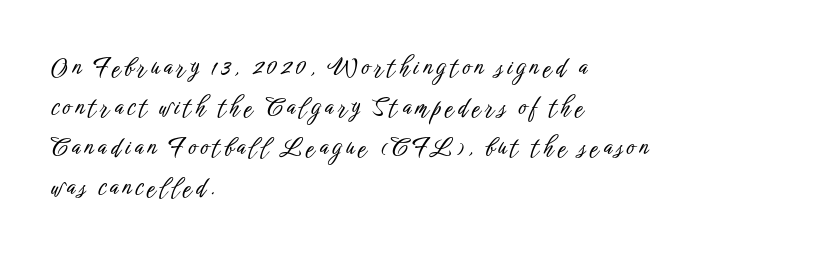
The image shows 24 px text type; set left-aligned, normal line spacing (1.67x), not underlined.
